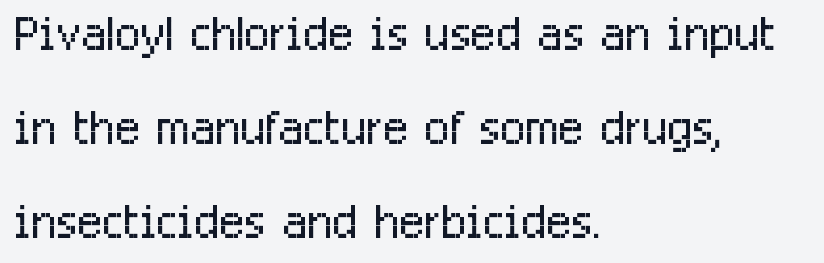
Q: Is the text bold? A: No.
Q: Is the text italic (slanted)? A: No, it is upright.
Q: Is the typeface a serif or a sans-serif typeface? A: Sans-serif.
Q: Is the text underlined? A: No.
Q: How is the paragraph aligned? A: Left-aligned.
Q: Is the spacing between letters normal or unusually wide? A: Normal.
Q: Is the spacing between lines tight, normal or loose? A: Normal.
Q: Width (condensed, normal, or wide)? A: Condensed.
Q: Stroke contrast? A: Low.
Q: x-height? A: Medium.
Q: Monospaced? A: No.
